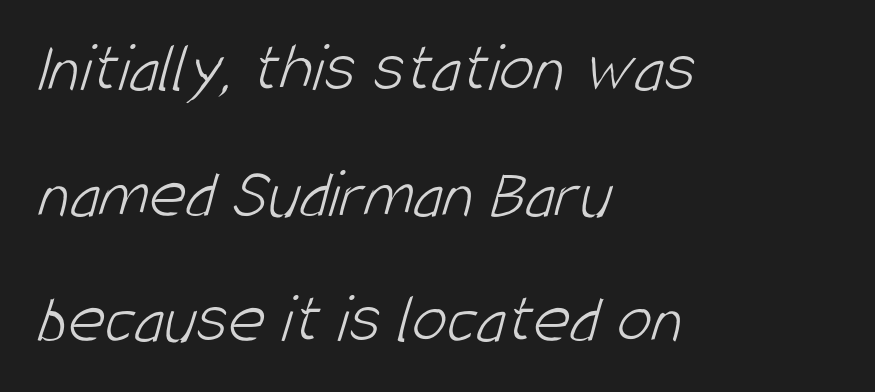
Do the characters align in a grid? No, the font is proportional. These lines are composed in type without serifs. The letterforms sit at book weight or below. Notice how the passage keeps a crisp vertical edge on the left only.
